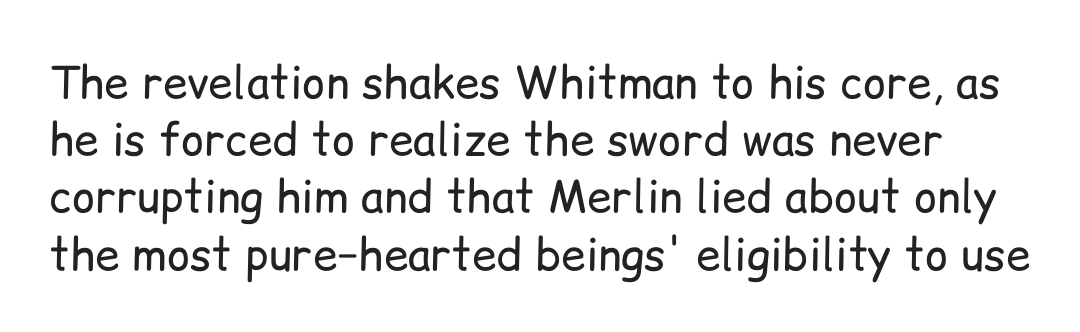
The image shows 44 px regular-weight sans-serif type, upright; set normal line spacing (1.3x), normal letter spacing, not underlined; low stroke contrast and a medium x-height.
